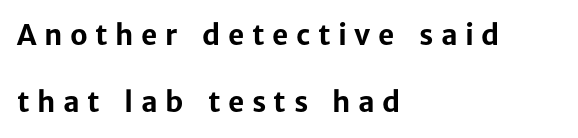
The gaps between neighbouring characters are conspicuously large. Typesetter's note: full bold, strokes at maximum text heaviness. The area under the type is left untouched. These lines are composed in type without serifs. A typesetter would mark this as roman, not italic.
